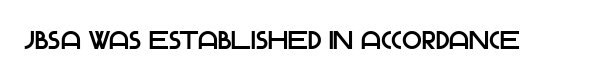
The image shows 26 px text type, upright; set normal letter spacing, not underlined.
